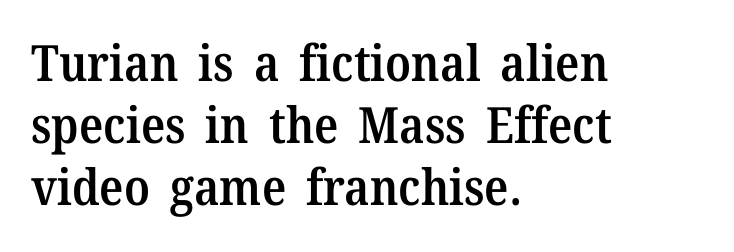
{"serif": "yes", "italic": "no", "bold": "semi", "weight": "semibold", "width": "normal", "stroke_contrast": "medium", "x_height": "medium", "monospaced": "no", "underline": "no", "align": "left", "line_spacing_ratio": 1.24, "letter_spacing": "normal", "letter_spacing_em": 0.0, "glyph_px": 50}
